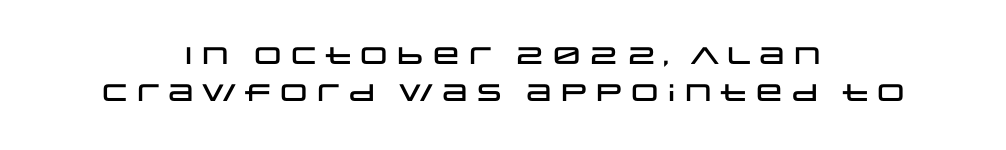
{"italic": "no", "underline": "no", "align": "center", "line_spacing": "normal", "line_spacing_ratio": 1.54, "letter_spacing": "normal", "letter_spacing_em": 0.0, "glyph_px": 24}
